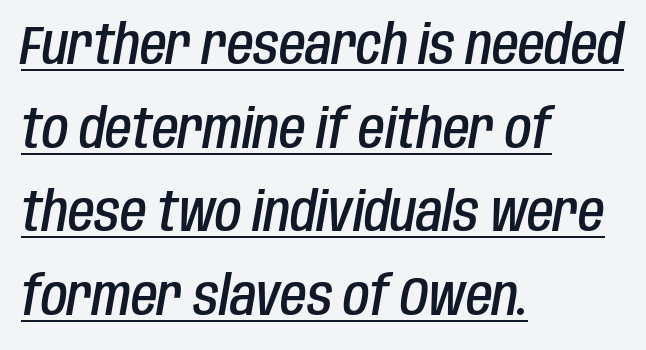
{"italic": "yes", "lean": "right", "slant_degrees": 10, "bold": "semi", "weight": "semibold", "width": "condensed", "stroke_contrast": "low", "x_height": "large", "monospaced": "no", "underline": "yes", "align": "left", "line_spacing": "normal", "line_spacing_ratio": 1.55, "letter_spacing": "normal", "letter_spacing_em": 0.0, "glyph_px": 54}
